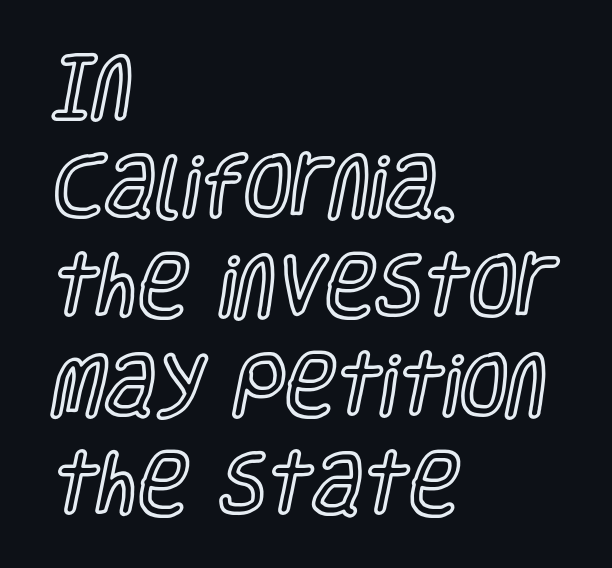
Q: Is the text italic (slanted)? A: Yes.
Q: Is the text underlined? A: No.
Q: How is the paragraph aligned? A: Left-aligned.
Q: Is the spacing between letters normal or unusually wide? A: Normal.
Q: Is the spacing between lines tight, normal or loose? A: Normal.
Q: Width (condensed, normal, or wide)? A: Condensed.
Q: x-height? A: Large.
Q: Monospaced? A: No.
